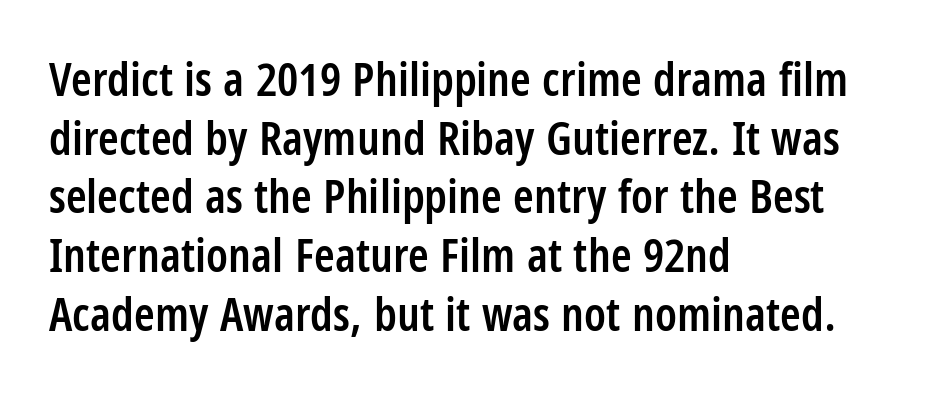
The image shows 47 px semibold, condensed sans-serif type, upright; set left-aligned, normal line spacing (1.25x), normal letter spacing, not underlined; low stroke contrast and a large x-height.
